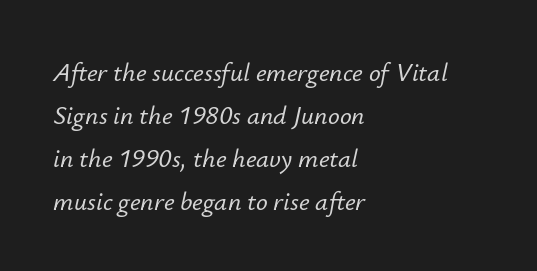
Q: Is the text italic (slanted)? A: Yes, it leans right by about 12 degrees.
Q: Is the text underlined? A: No.
Q: How is the paragraph aligned? A: Left-aligned.
Q: Is the spacing between letters normal or unusually wide? A: Normal.
Q: Is the spacing between lines tight, normal or loose? A: Normal.
